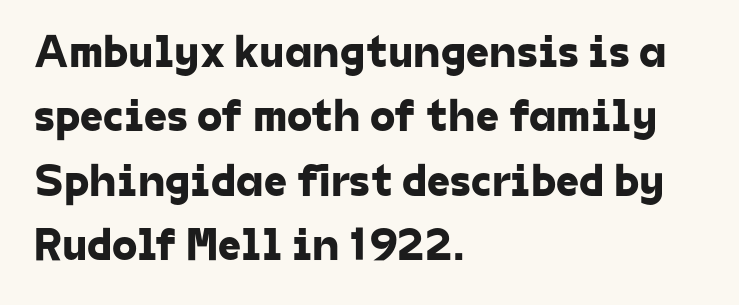
The image shows 46 px sans-serif type; set left-aligned, normal line spacing (1.4x), normal letter spacing, not underlined; low stroke contrast and a medium x-height.
